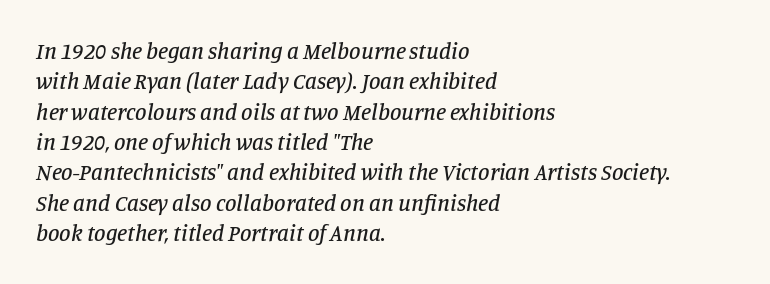
When letters slant like this, we call the style italic. Vertical spacing — default. The rendering anchors every line to the left-hand side. The string is rendered with underlining switched off. Is the letter spacing exaggerated? No — it looks like the ordinary default.
